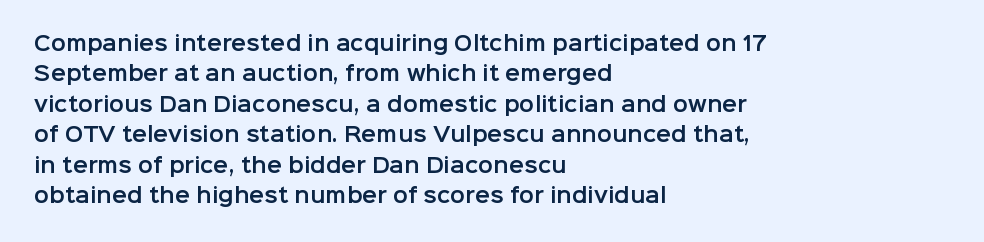
{"italic": "no", "underline": "no", "align": "left", "line_spacing": "normal", "line_spacing_ratio": 1.52, "letter_spacing": "normal", "letter_spacing_em": 0.0, "glyph_px": 20}
